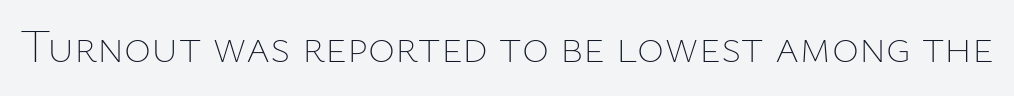
Q: Is the text bold? A: No.
Q: Is the text italic (slanted)? A: No, it is upright.
Q: Is the text underlined? A: No.
Q: Is the spacing between letters normal or unusually wide? A: Normal.
Q: Width (condensed, normal, or wide)? A: Normal.
Q: Stroke contrast? A: Low.
Q: x-height? A: Medium.
Q: Monospaced? A: No.
